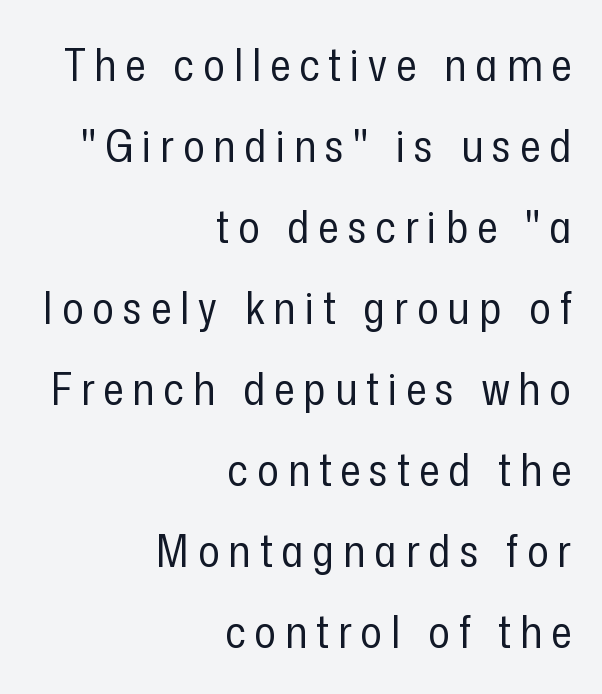
{"serif": "no", "italic": "no", "bold": "no", "weight": "regular", "width": "condensed", "stroke_contrast": "low", "x_height": "medium", "monospaced": "no", "underline": "no", "align": "right", "line_spacing_ratio": 1.8, "letter_spacing": "wide", "letter_spacing_em": 0.2, "glyph_px": 45}
